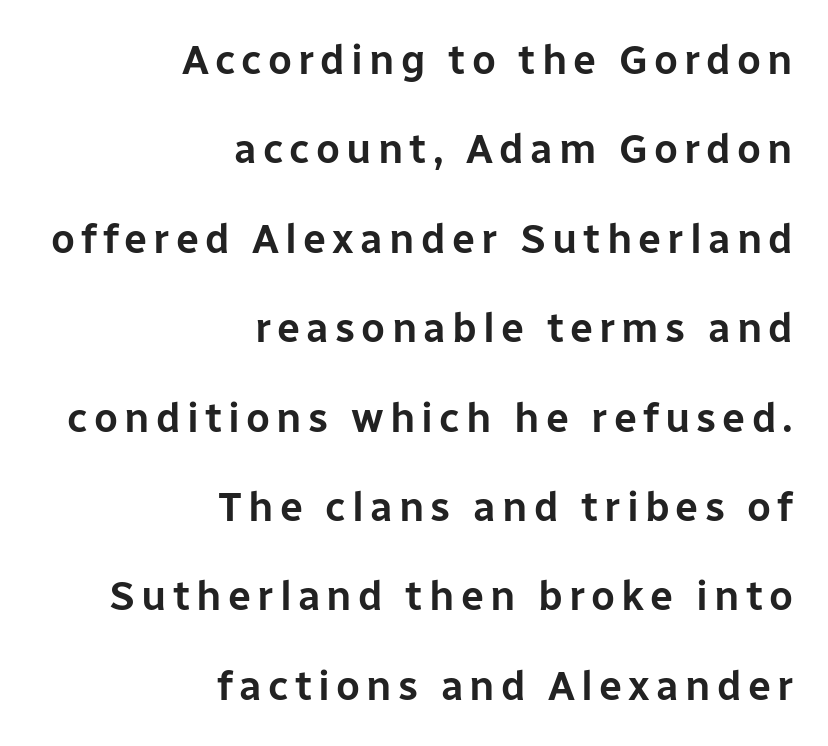
{"serif": "no", "italic": "no", "width": "normal", "stroke_contrast": "low", "x_height": "medium", "monospaced": "no", "underline": "no", "align": "right", "line_spacing": "loose", "line_spacing_ratio": 2.18, "glyph_px": 41}
